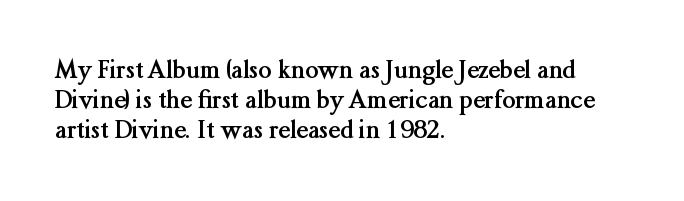
{"italic": "no", "bold": "yes", "underline": "no", "align": "left", "line_spacing_ratio": 1.24, "letter_spacing": "normal", "letter_spacing_em": 0.0, "glyph_px": 24}
